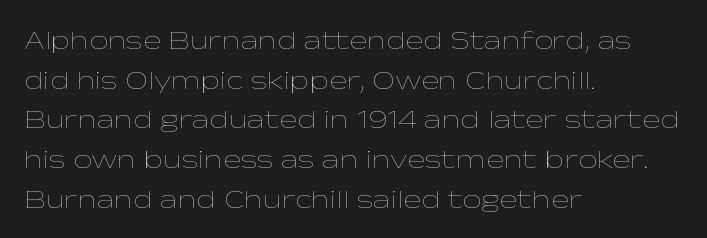
Notice how descenders clear the ascenders below comfortably — that's standard leading. Inter-character spacing is left at the font's built-in metrics. Bare-footed words on every line. The strokes are not fattened; the text isn't bold. A student would call this left alignment; a typographer would say flush left, rag right.
